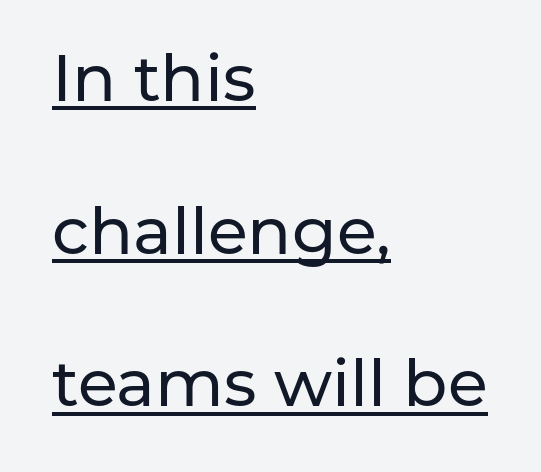
{"serif": "no", "italic": "no", "width": "normal", "stroke_contrast": "low", "x_height": "medium", "monospaced": "no", "underline": "yes", "align": "left", "line_spacing": "loose", "line_spacing_ratio": 2.35, "letter_spacing": "normal", "letter_spacing_em": 0.0, "glyph_px": 65}
